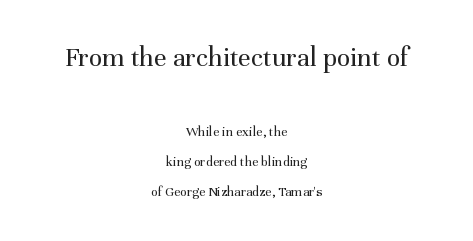
Students, observe: this is what heavily led, spacious text looks like. This sample has the flowing, uneven cadence of proportional lettering. The lettering stays uniformly vertical, giving the passage a roman look. The letterforms sit shoulder to shoulder at normal distance.
